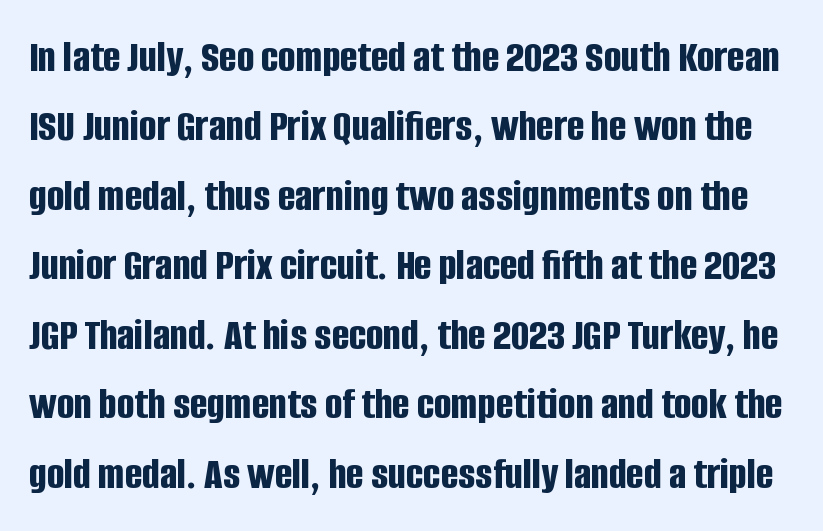
Q: Is the text bold? A: Yes.
Q: Is the text italic (slanted)? A: No, it is upright.
Q: Is the typeface a serif or a sans-serif typeface? A: Sans-serif.
Q: Is the text underlined? A: No.
Q: Is the spacing between letters normal or unusually wide? A: Normal.
Q: Is the spacing between lines tight, normal or loose? A: Normal.
Q: Width (condensed, normal, or wide)? A: Condensed.
Q: Stroke contrast? A: Low.
Q: x-height? A: Large.
Q: Monospaced? A: No.
